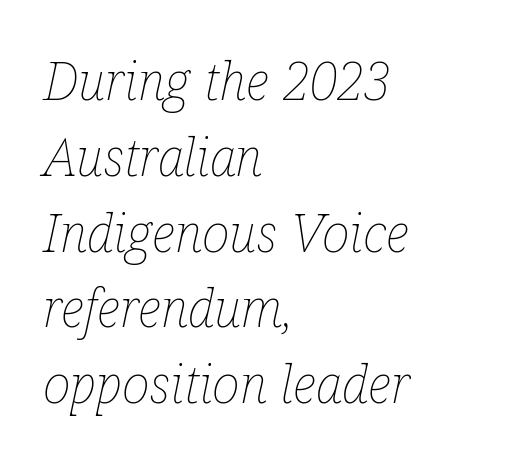
Q: Is the text bold? A: No.
Q: Is the text italic (slanted)? A: Yes, it leans right by about 12 degrees.
Q: Is the text underlined? A: No.
Q: How is the paragraph aligned? A: Left-aligned.
Q: Is the spacing between letters normal or unusually wide? A: Normal.
Q: Is the spacing between lines tight, normal or loose? A: Normal.
Q: Width (condensed, normal, or wide)? A: Condensed.
Q: Stroke contrast? A: Low.
Q: x-height? A: Medium.
Q: Monospaced? A: No.
